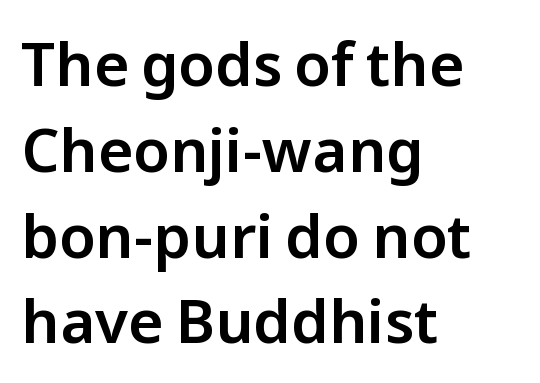
{"serif": "no", "italic": "no", "width": "normal", "stroke_contrast": "low", "x_height": "medium", "monospaced": "no", "underline": "no", "align": "left", "line_spacing": "normal", "line_spacing_ratio": 1.43, "letter_spacing": "normal", "letter_spacing_em": 0.0, "glyph_px": 60}
